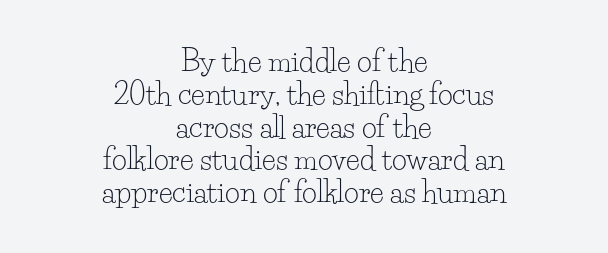
{"serif": "yes", "italic": "no", "bold": "no", "weight": "light", "width": "normal", "stroke_contrast": "low", "x_height": "small", "monospaced": "no", "underline": "no", "align": "center", "line_spacing": "tight", "line_spacing_ratio": 1.13, "letter_spacing": "normal", "letter_spacing_em": 0.0, "glyph_px": 29}
